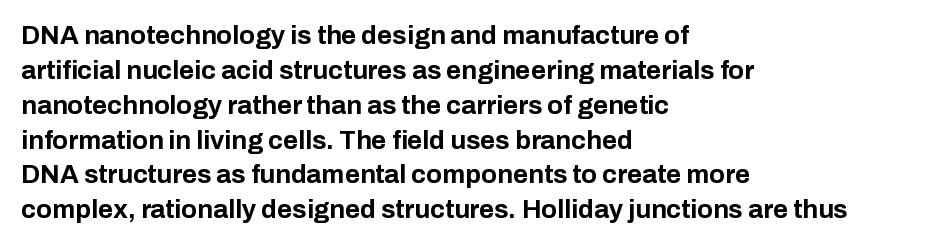
{"italic": "no", "bold": "yes", "underline": "no", "align": "left", "line_spacing": "normal", "line_spacing_ratio": 1.34, "letter_spacing": "normal", "letter_spacing_em": 0.0, "glyph_px": 26}
